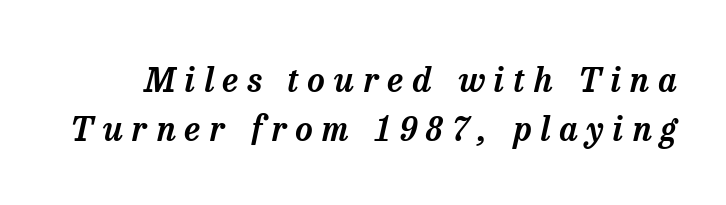
Each row of text sits above clean, open space. Are there feet on the stems? There are — it's a serif. The type is letterspaced generously, with wide tracking. Compared with ordinary roman type, these characters are visibly tilted. Note the varied advance widths — an 'i' is clearly narrower than an 'm'. If you measured baseline to baseline, you'd find a middling distance.
